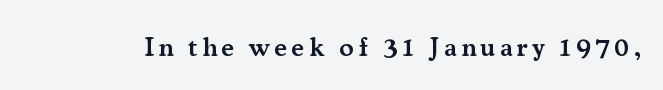
The image shows 27 px text type, upright; set not underlined.
